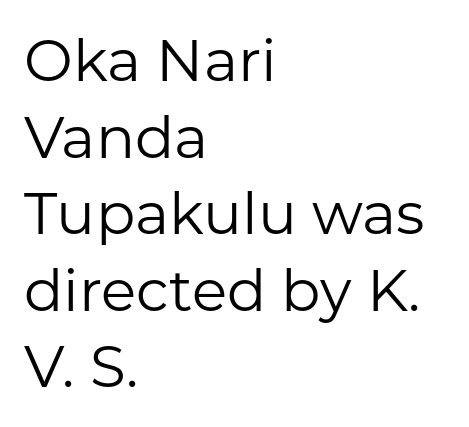
{"serif": "no", "italic": "no", "bold": "no", "weight": "regular", "width": "normal", "stroke_contrast": "low", "x_height": "medium", "monospaced": "no", "underline": "no", "align": "left", "line_spacing": "normal", "line_spacing_ratio": 1.32, "letter_spacing": "normal", "letter_spacing_em": 0.0, "glyph_px": 58}
